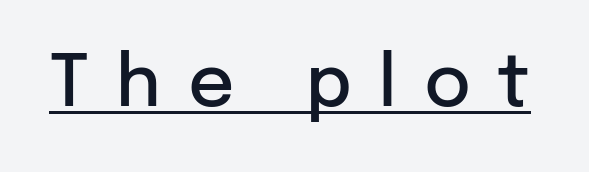
The image shows 72 px semibold sans-serif type, upright; set unusually wide letter spacing (+0.37 em), underlined; low stroke contrast and a medium x-height.
